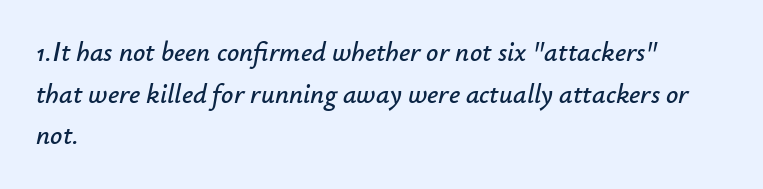
Q: Is the text italic (slanted)? A: Yes, it leans right by about 12 degrees.
Q: Is the text underlined? A: No.
Q: How is the paragraph aligned? A: Left-aligned.
Q: Is the spacing between letters normal or unusually wide? A: Normal.
Q: Is the spacing between lines tight, normal or loose? A: Normal.
